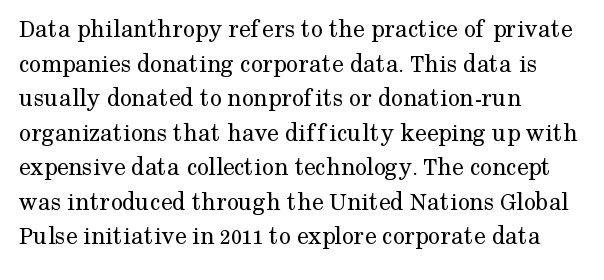
{"italic": "no", "bold": "no", "underline": "no", "align": "left", "line_spacing": "normal", "line_spacing_ratio": 1.33, "letter_spacing": "normal", "letter_spacing_em": 0.0, "glyph_px": 26}
